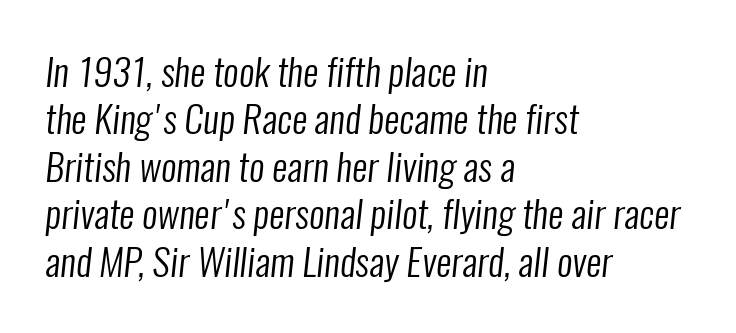
The image shows 38 px regular-weight, condensed sans-serif type; set left-aligned, normal line spacing (1.25x), normal letter spacing, not underlined; low stroke contrast and a medium x-height.
